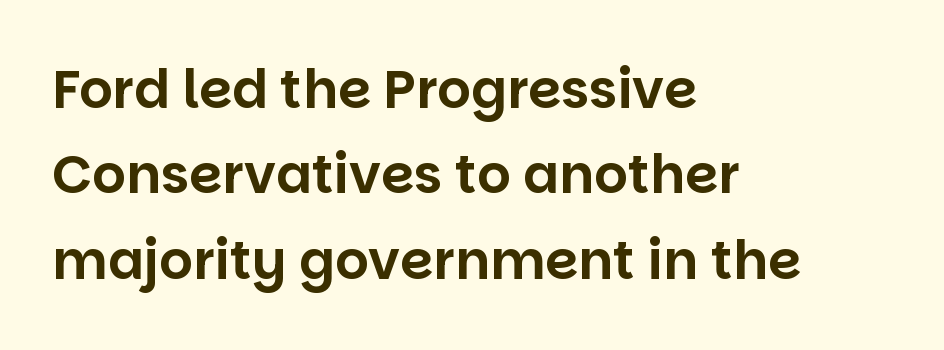
Q: Is the text italic (slanted)? A: No, it is upright.
Q: Is the typeface a serif or a sans-serif typeface? A: Sans-serif.
Q: Is the text underlined? A: No.
Q: How is the paragraph aligned? A: Left-aligned.
Q: Is the spacing between letters normal or unusually wide? A: Normal.
Q: Is the spacing between lines tight, normal or loose? A: Normal.
Q: Width (condensed, normal, or wide)? A: Normal.
Q: Stroke contrast? A: Low.
Q: x-height? A: Large.
Q: Monospaced? A: No.
